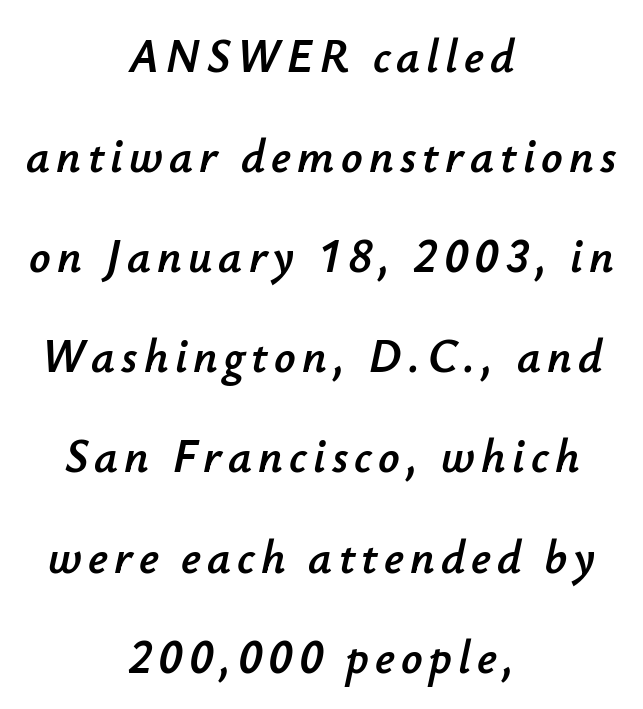
Reading down the column, the eye jumps a long way to each next line. There's an unmistakable incline to the writing here. The whitespace from short lines is split evenly between both sides. Is this a fixed-width face? No — the glyphs have proportional, varying widths. Descender tails drop into unmarked territory.
